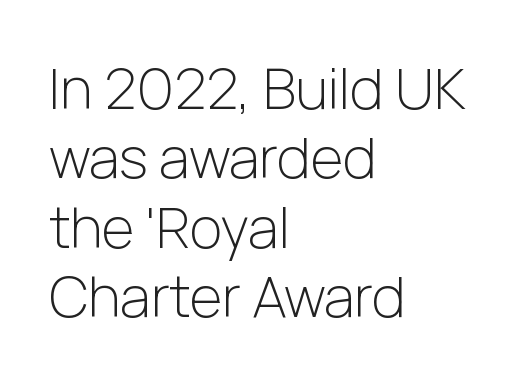
Q: Is the text bold? A: No.
Q: Is the text italic (slanted)? A: No, it is upright.
Q: Is the typeface a serif or a sans-serif typeface? A: Sans-serif.
Q: Is the text underlined? A: No.
Q: How is the paragraph aligned? A: Left-aligned.
Q: Is the spacing between letters normal or unusually wide? A: Normal.
Q: Width (condensed, normal, or wide)? A: Normal.
Q: Stroke contrast? A: Low.
Q: x-height? A: Medium.
Q: Monospaced? A: No.
